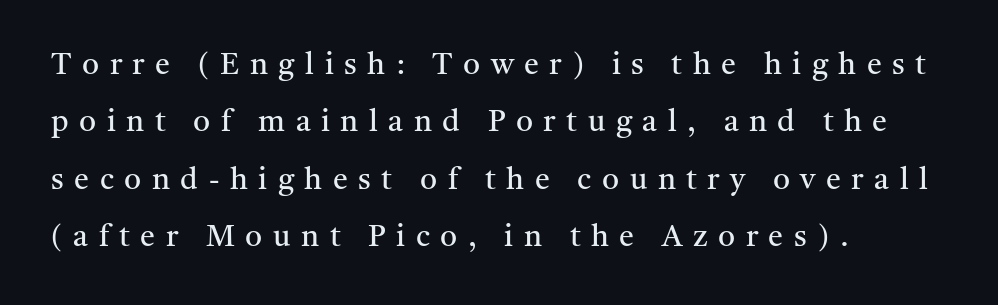
Stroke mass is kept to a normal reading level or below. The font family rendered here belongs to the serif group. The letters advance in unequal steps, a hallmark of proportional type. The leading is generous, giving the passage an open texture.
